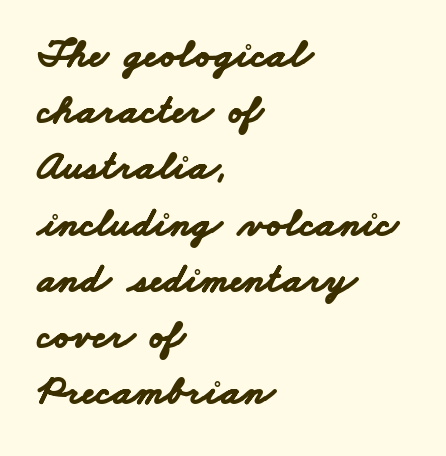
The image shows 41 px bold, wide sans-serif type; set left-aligned, normal line spacing (1.37x), normal letter spacing, not underlined; low stroke contrast and a small x-height.
